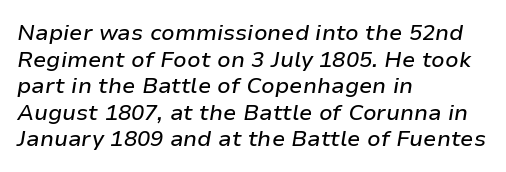
Layout note: lines flush left. In terms of letterspacing, this is plain default setting. The baseline area is clear. The axis of the letterforms is tilted away from vertical.
